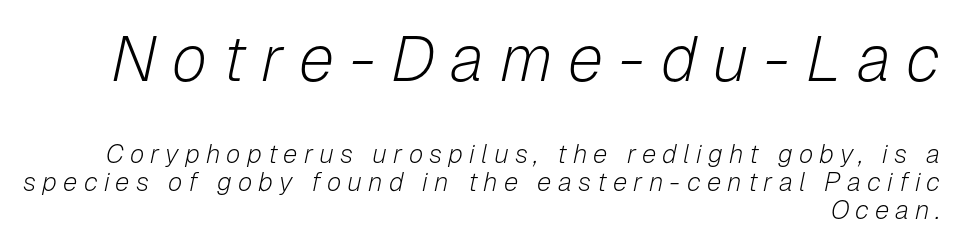
The image shows 64 px light type, italic (leaning right); set right-aligned, tight line spacing (1.08x), unusually wide letter spacing (+0.24 em), not underlined; the first (top) block is 2.46x larger; low stroke contrast and a medium x-height.
